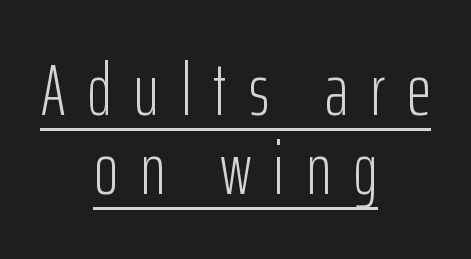
The image shows 74 px light, condensed sans-serif type, upright; set centered, tight line spacing (1.07x), unusually wide letter spacing (+0.3 em), underlined; low stroke contrast and a medium x-height.
